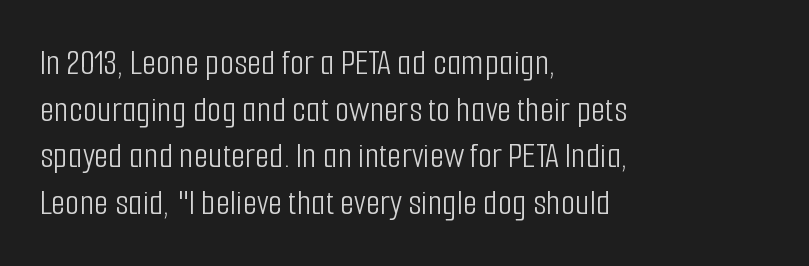
The image shows 37 px light, condensed sans-serif type, upright; set left-aligned, normal line spacing (1.26x), normal letter spacing, not underlined; low stroke contrast and a medium x-height.
